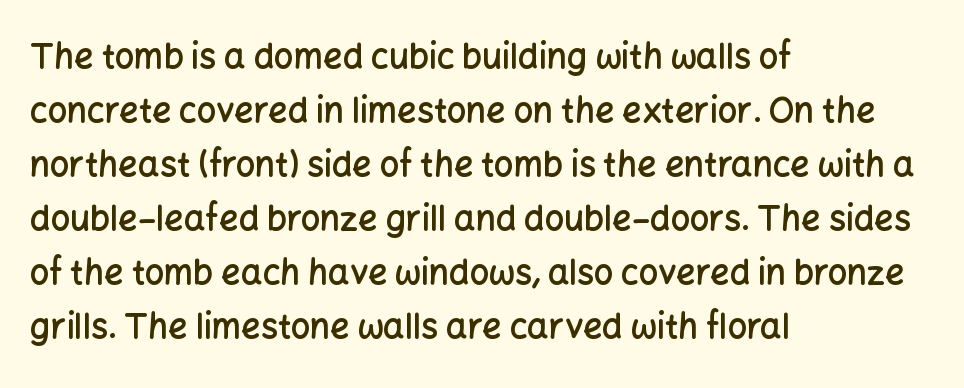
{"serif": "no", "italic": "no", "bold": "semi", "weight": "semibold", "width": "normal", "stroke_contrast": "low", "x_height": "medium", "monospaced": "no", "underline": "no", "align": "left", "line_spacing": "normal", "line_spacing_ratio": 1.59, "letter_spacing": "normal", "letter_spacing_em": 0.0, "glyph_px": 34}
